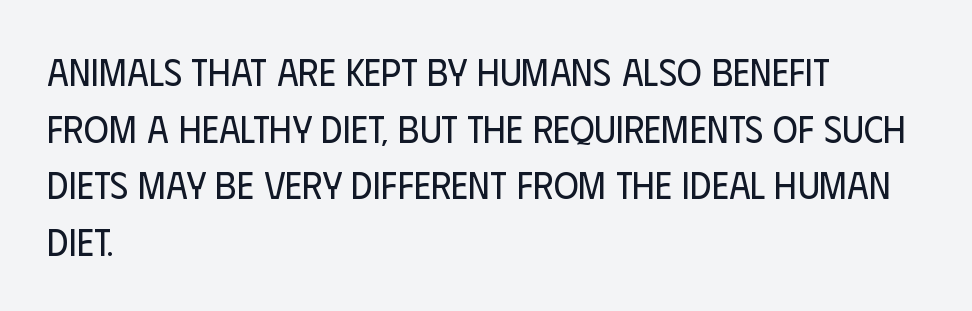
The image shows 38 px regular-weight, condensed sans-serif type, upright; set left-aligned, normal line spacing (1.49x), normal letter spacing, not underlined; low stroke contrast and a large x-height.
